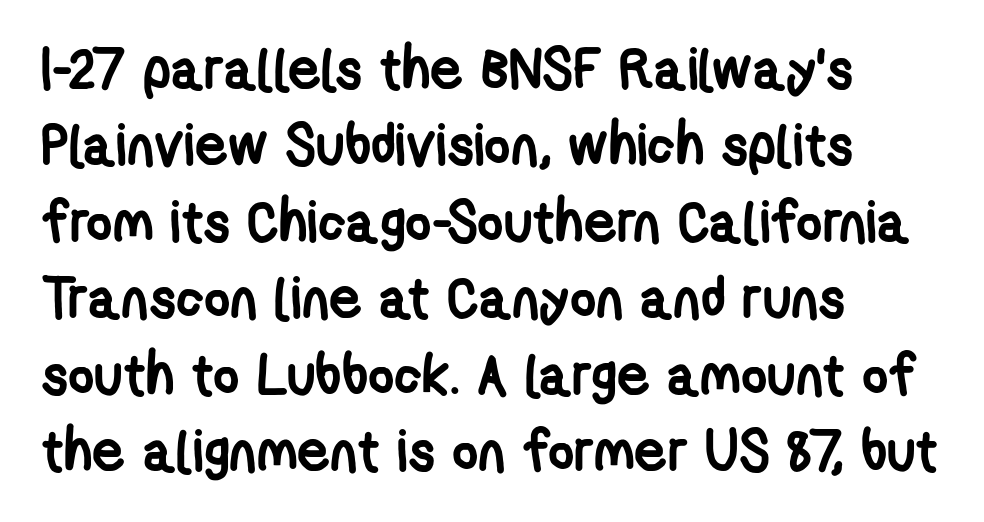
{"serif": "no", "bold": "yes", "weight": "semibold", "width": "condensed", "stroke_contrast": "low", "x_height": "medium", "monospaced": "no", "underline": "no", "align": "left", "line_spacing": "normal", "line_spacing_ratio": 1.34, "letter_spacing": "normal", "letter_spacing_em": 0.0, "glyph_px": 57}
